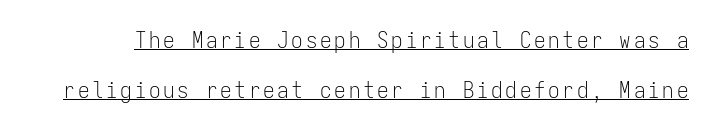
Q: Is the text bold? A: No.
Q: Is the text italic (slanted)? A: No, it is upright.
Q: Is the text underlined? A: Yes.
Q: Is the spacing between lines tight, normal or loose? A: Loose.
